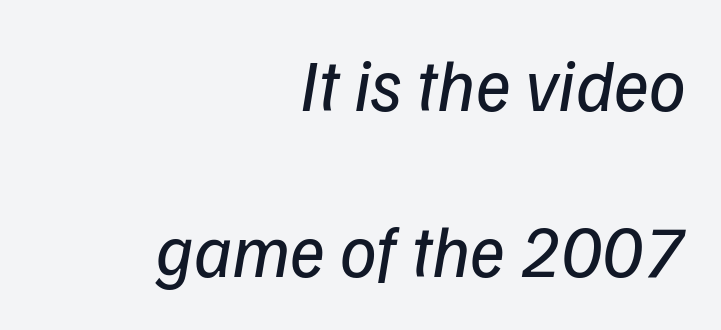
The image shows 73 px regular-weight type, italic (leaning right); set right-aligned, loose line spacing (2.27x), normal letter spacing, not underlined; low stroke contrast and a medium x-height.
